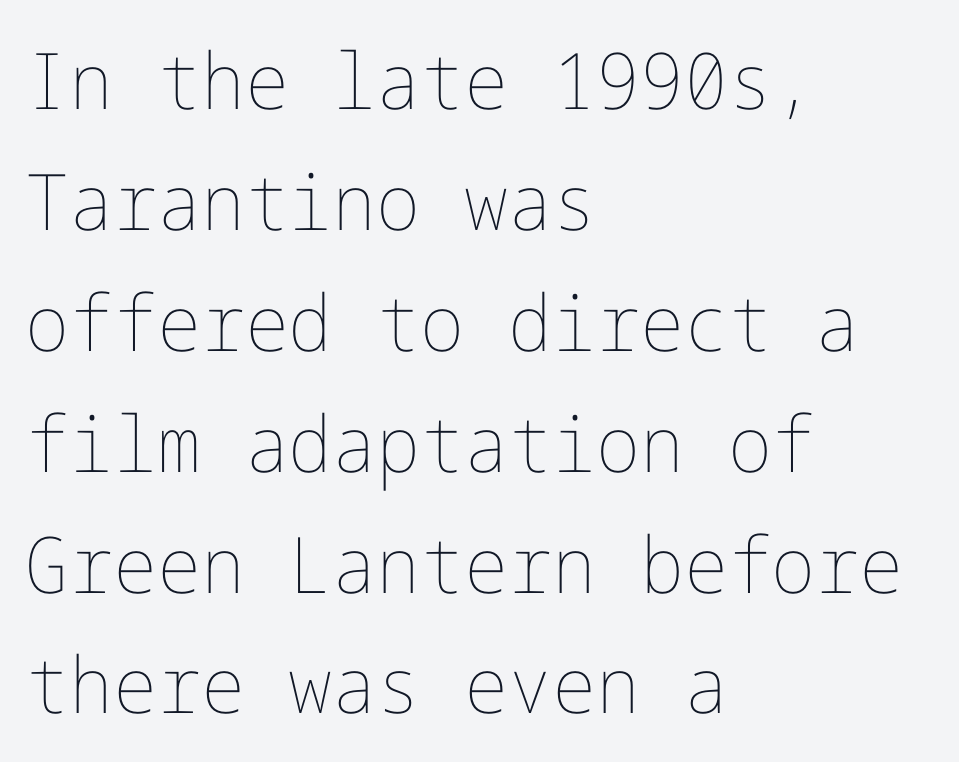
{"italic": "no", "bold": "no", "weight": "thin", "width": "normal", "stroke_contrast": "low", "x_height": "medium", "underline": "no", "align": "left", "line_spacing": "normal", "line_spacing_ratio": 1.55, "letter_spacing": "normal", "letter_spacing_em": 0.0, "glyph_px": 78}
